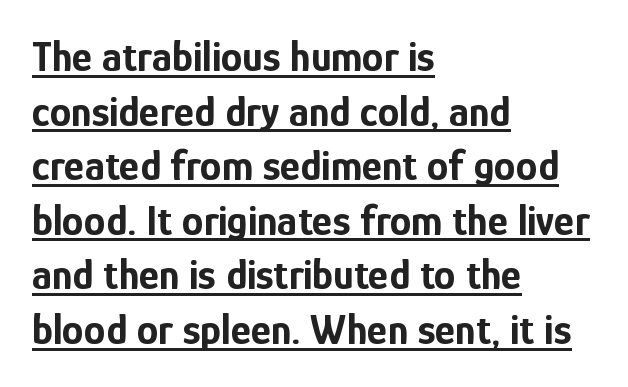
Does the copy run flush right? No — it runs flush left. The sample's only ornament is a line tracing under the words. Is there any slant? The stems are plumb. Observe the ordinary spacing: letters are neighbours, not strangers.
